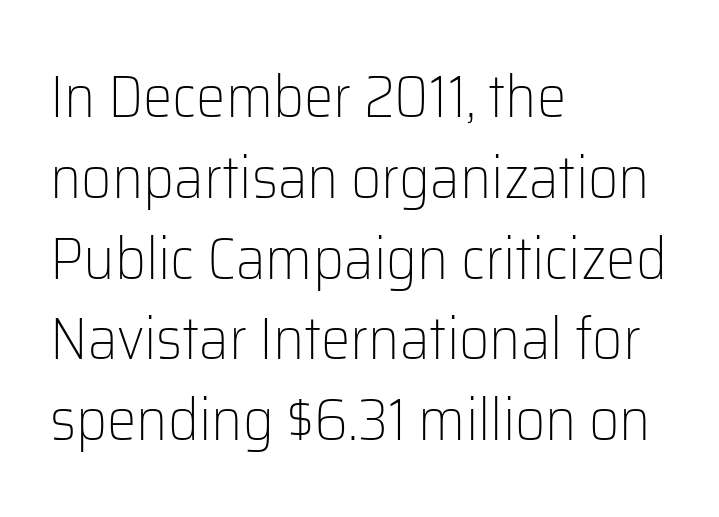
The image shows 59 px light sans-serif type, upright; set left-aligned, normal line spacing (1.37x), normal letter spacing, not underlined; low stroke contrast and a medium x-height.
